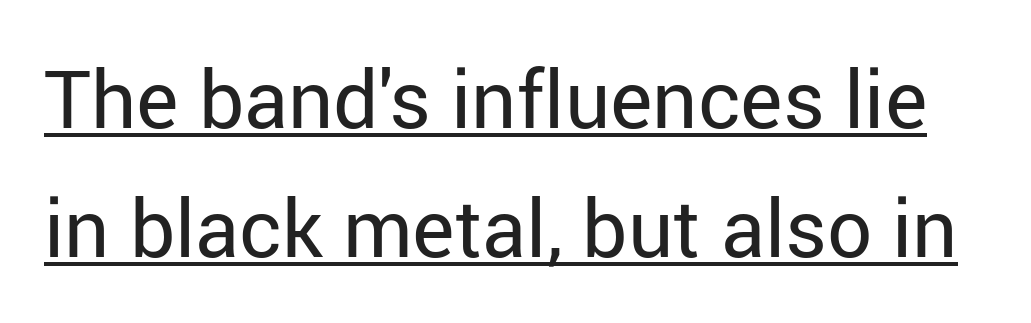
The image shows 80 px regular-weight sans-serif type, upright; set normal line spacing (1.61x), normal letter spacing, underlined; low stroke contrast and a medium x-height.
